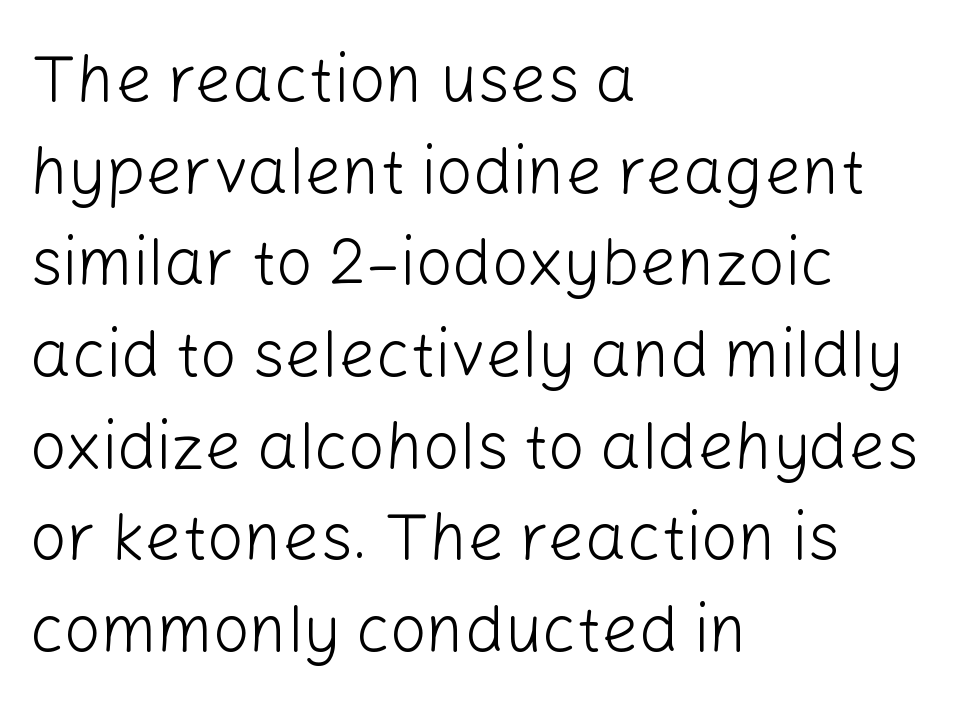
The image shows 65 px light sans-serif type, upright; set left-aligned, normal line spacing (1.41x), normal letter spacing, not underlined; low stroke contrast and a medium x-height.
